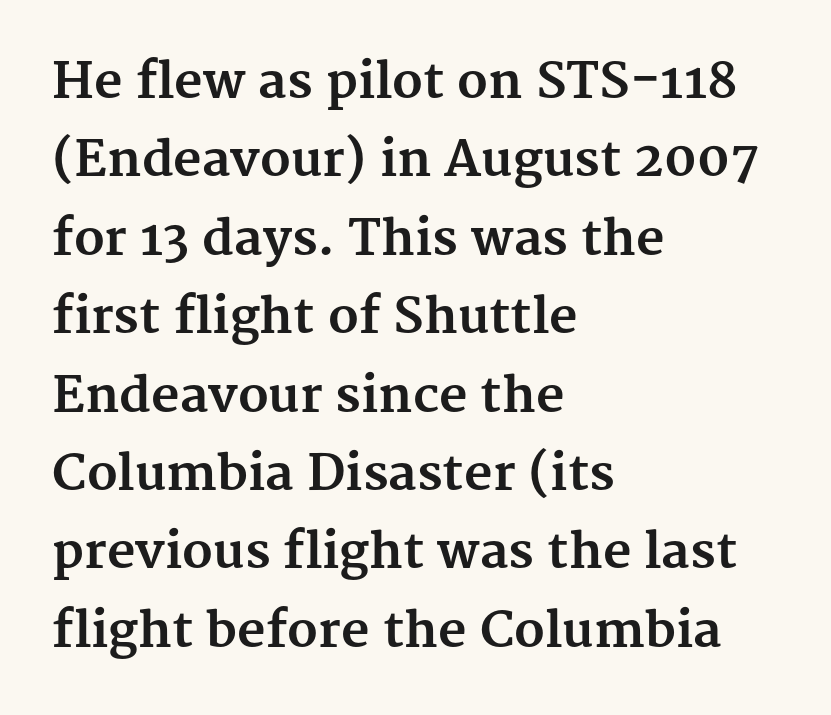
The image shows 49 px bold serif type, upright; set left-aligned, normal line spacing (1.6x), normal letter spacing, not underlined; medium stroke contrast and a medium x-height.
